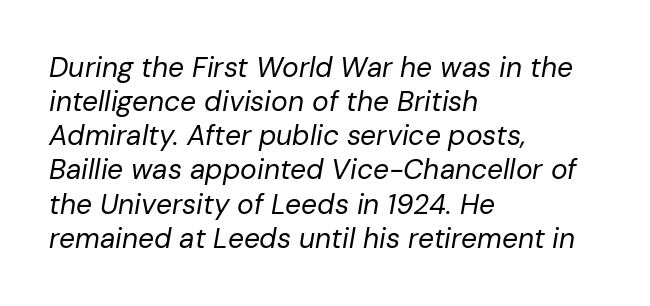
{"italic": "yes", "lean": "right", "slant_degrees": 10, "bold": "no", "weight": "regular", "width": "normal", "stroke_contrast": "low", "x_height": "medium", "monospaced": "no", "underline": "no", "align": "left", "line_spacing_ratio": 1.22, "letter_spacing": "normal", "letter_spacing_em": 0.0, "glyph_px": 28}
